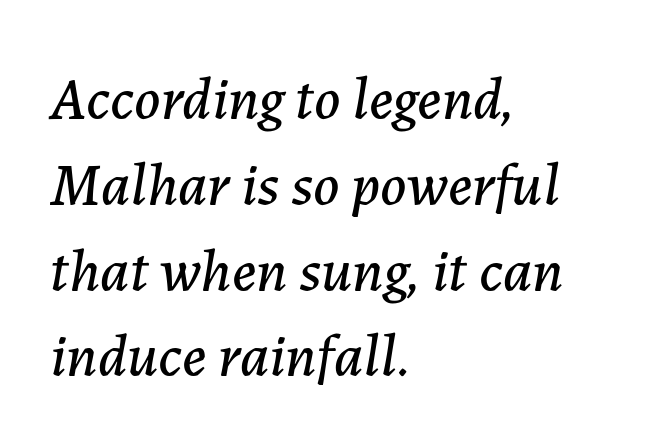
{"italic": "yes", "lean": "right", "slant_degrees": 7, "width": "normal", "stroke_contrast": "low", "x_height": "medium", "monospaced": "no", "underline": "no", "align": "left", "line_spacing": "normal", "line_spacing_ratio": 1.43, "letter_spacing": "normal", "letter_spacing_em": 0.0, "glyph_px": 60}
